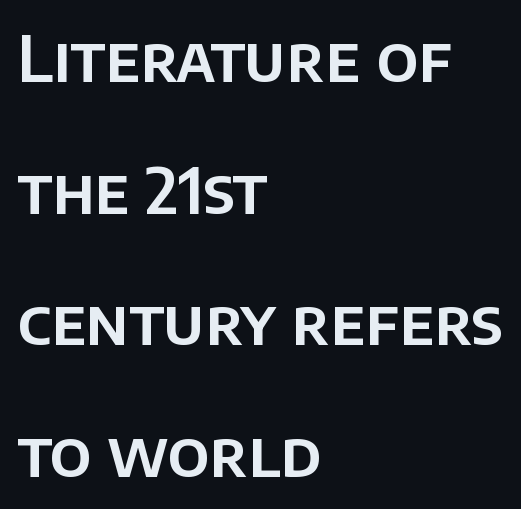
The image shows 63 px sans-serif type, upright; set left-aligned, loose line spacing (2.09x), normal letter spacing, not underlined; low stroke contrast and a large x-height.
